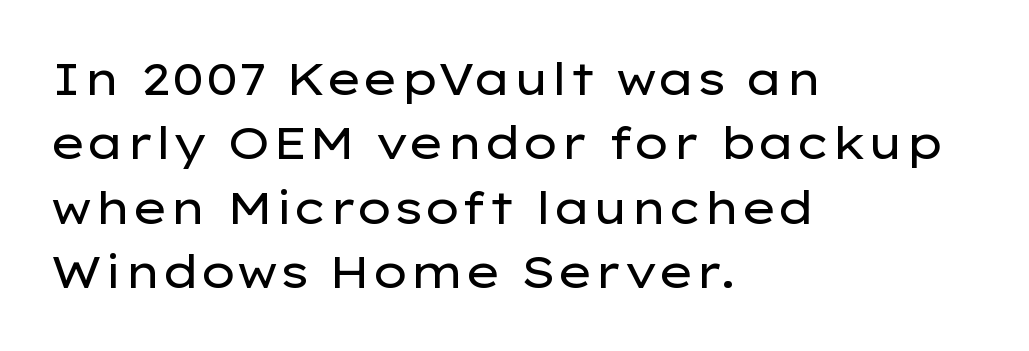
{"serif": "no", "italic": "no", "bold": "no", "weight": "regular", "width": "wide", "stroke_contrast": "low", "x_height": "medium", "monospaced": "no", "underline": "no", "align": "left", "line_spacing": "normal", "line_spacing_ratio": 1.43, "letter_spacing": "normal", "letter_spacing_em": 0.0, "glyph_px": 45}
